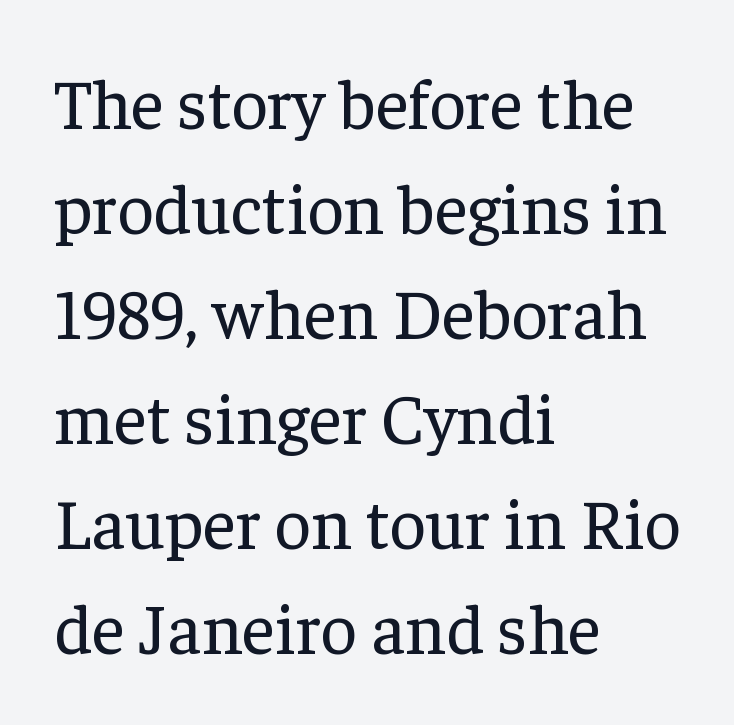
Q: Is the text bold? A: No.
Q: Is the text italic (slanted)? A: No, it is upright.
Q: Is the typeface a serif or a sans-serif typeface? A: Serif.
Q: Is the text underlined? A: No.
Q: How is the paragraph aligned? A: Left-aligned.
Q: Is the spacing between letters normal or unusually wide? A: Normal.
Q: Is the spacing between lines tight, normal or loose? A: Normal.
Q: Width (condensed, normal, or wide)? A: Normal.
Q: Stroke contrast? A: Low.
Q: x-height? A: Medium.
Q: Monospaced? A: No.
